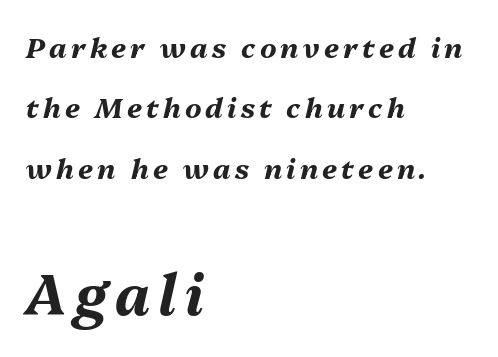
{"italic": "yes", "lean": "right", "slant_degrees": 13, "bold": "yes", "weight": "bold", "width": "normal", "stroke_contrast": "medium", "x_height": "medium", "monospaced": "no", "underline": "no", "align": "left", "line_spacing": "loose", "line_spacing_ratio": 2.16, "larger_block": "second", "size_ratio": 2.0, "glyph_px": 56}
